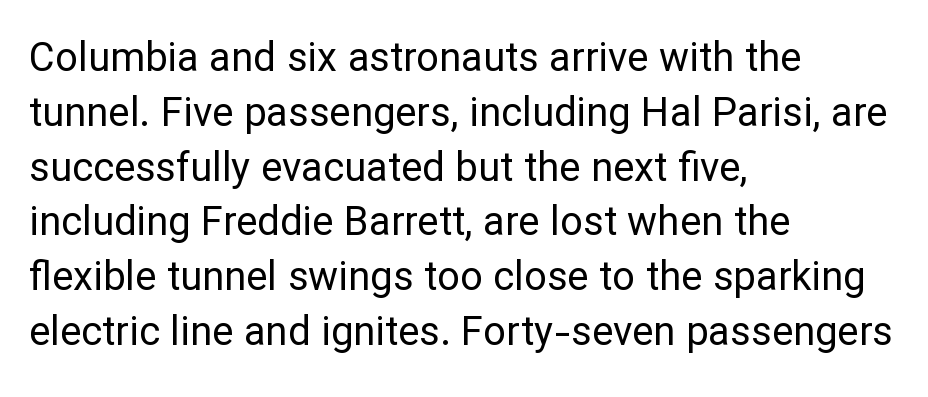
The rag falls on the right side of this text block. The font is comparable to plain body text, perhaps lighter. The zone under the glyphs is completely vacant. The letters advance in unequal steps, a hallmark of proportional type.
